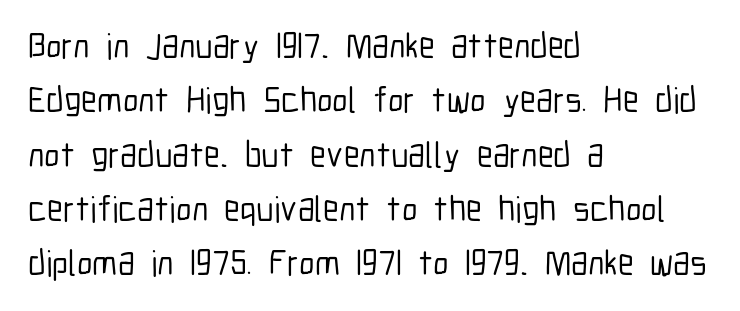
Visually the block forms a straight wall on the left and a jagged coastline on the right. The strip under each line holds only bare page. Posture: straight, roman, zero tilt. Font category for this specimen: sans-serif.
